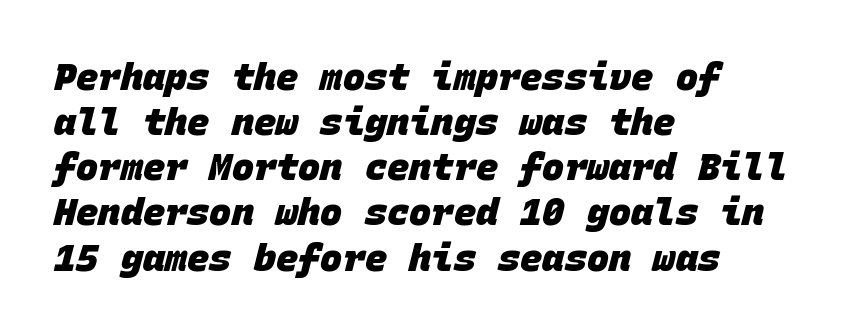
Regarding serifs, this sample does without them. Characters follow at the spacing the type designer built in. The passage shown is emphatically bold. Spacing verdict: monospaced, one width for all characters. Decoration check: the copy has no underline. Which margin do the lines hug? The left one — the right edge is uneven.
